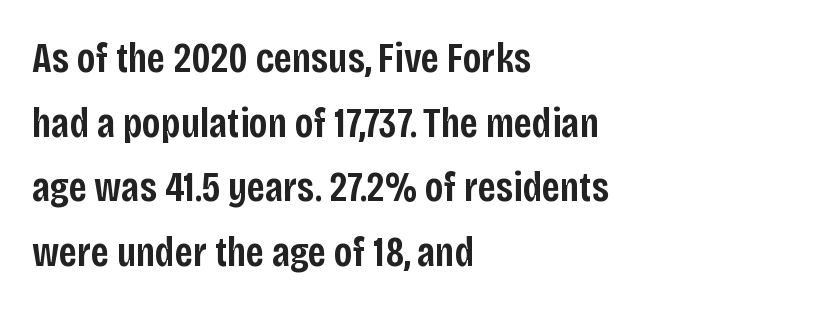
{"serif": "no", "italic": "no", "bold": "semi", "weight": "semibold", "width": "condensed", "stroke_contrast": "low", "x_height": "large", "monospaced": "no", "underline": "no", "align": "left", "line_spacing": "normal", "line_spacing_ratio": 1.54, "letter_spacing": "normal", "letter_spacing_em": 0.0, "glyph_px": 42}
